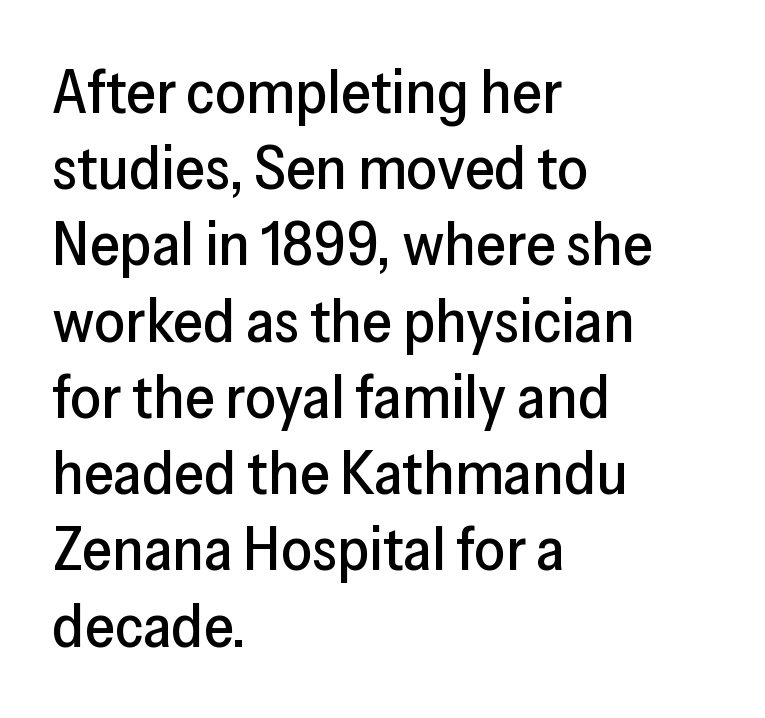
Q: Is the text italic (slanted)? A: No, it is upright.
Q: Is the typeface a serif or a sans-serif typeface? A: Sans-serif.
Q: Is the text underlined? A: No.
Q: How is the paragraph aligned? A: Left-aligned.
Q: Is the spacing between letters normal or unusually wide? A: Normal.
Q: Is the spacing between lines tight, normal or loose? A: Normal.
Q: Width (condensed, normal, or wide)? A: Normal.
Q: Stroke contrast? A: Low.
Q: x-height? A: Medium.
Q: Monospaced? A: No.
